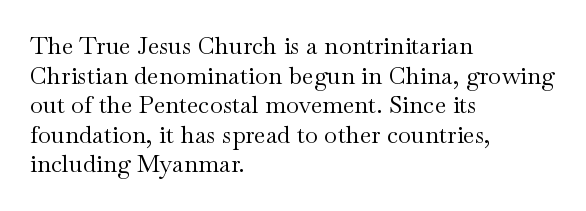
{"italic": "no", "bold": "no", "underline": "no", "align": "left", "line_spacing_ratio": 1.23, "letter_spacing": "normal", "letter_spacing_em": 0.0, "glyph_px": 24}
